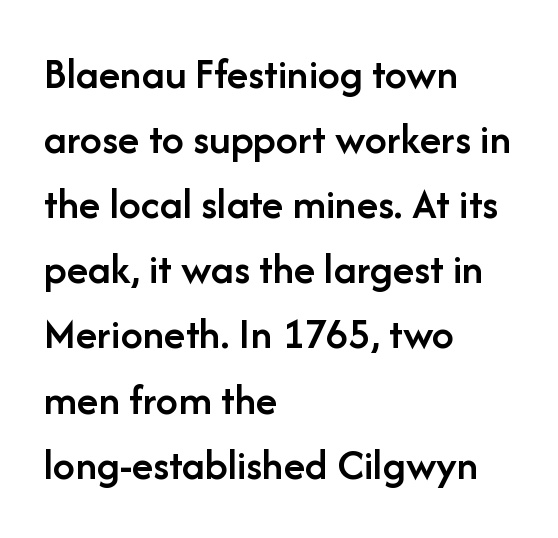
The image shows 44 px semibold sans-serif type, upright; set left-aligned, normal line spacing (1.48x), normal letter spacing, not underlined; low stroke contrast and a medium x-height.
